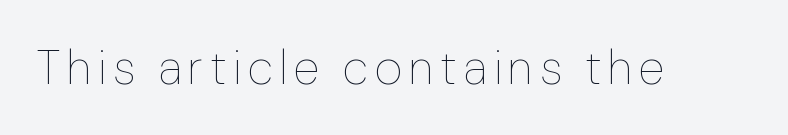
The image shows 48 px thin type, upright; set not underlined; low stroke contrast and a medium x-height.
